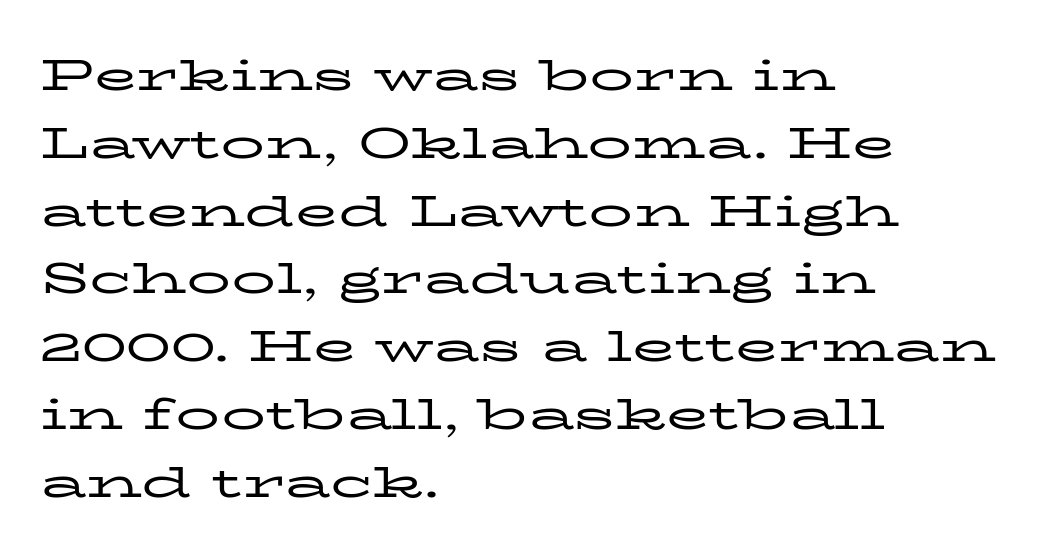
Q: Is the text bold? A: No.
Q: Is the text italic (slanted)? A: No, it is upright.
Q: Is the typeface a serif or a sans-serif typeface? A: Serif.
Q: Is the text underlined? A: No.
Q: How is the paragraph aligned? A: Left-aligned.
Q: Is the spacing between letters normal or unusually wide? A: Normal.
Q: Is the spacing between lines tight, normal or loose? A: Normal.
Q: Width (condensed, normal, or wide)? A: Wide.
Q: Stroke contrast? A: Low.
Q: x-height? A: Medium.
Q: Monospaced? A: No.
